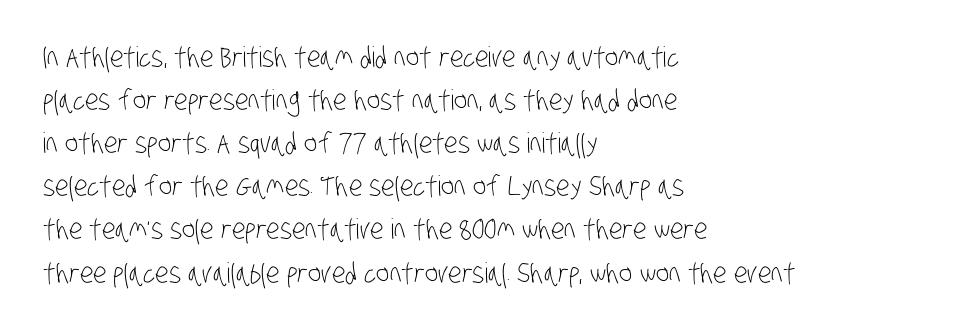
Note the varied advance widths — an 'i' is clearly narrower than an 'm'. This sample is left-justified, so line endings fall wherever the words run out. The characters display no serif detailing; their extremities are plain. Rows of type keep a routine distance in the vertical direction.
